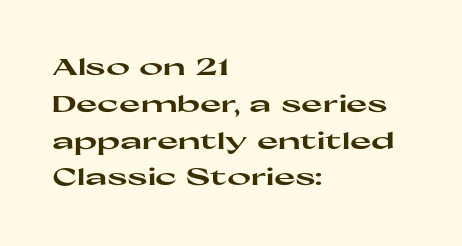
The image shows 23 px bold type, upright; set left-aligned, normal line spacing (1.6x), normal letter spacing, not underlined.
